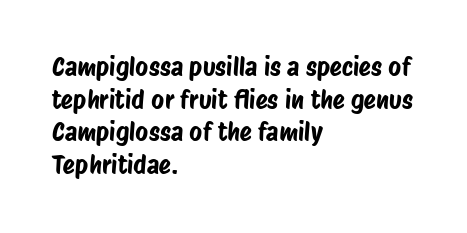
{"underline": "no", "align": "left", "line_spacing": "normal", "line_spacing_ratio": 1.31, "letter_spacing": "normal", "letter_spacing_em": 0.0, "glyph_px": 25}
